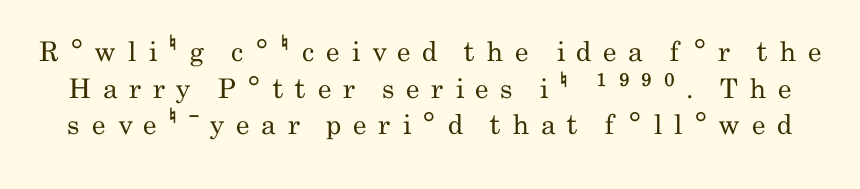
Q: Is the text bold? A: No.
Q: Is the text italic (slanted)? A: No, it is upright.
Q: Is the text underlined? A: No.
Q: Is the spacing between letters normal or unusually wide? A: Unusually wide.
Q: Is the spacing between lines tight, normal or loose? A: Normal.
